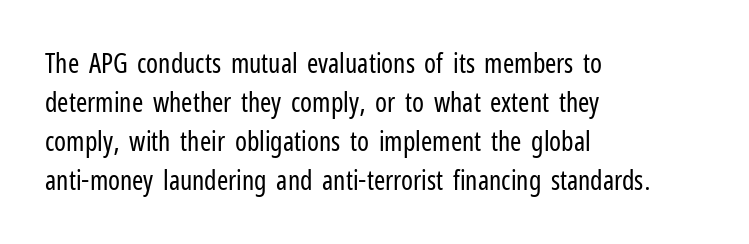
Default kerning and tracking; the words read as compact shapes. No heavy texture on the line: the type isn't bold. A roman cut, with each character standing at attention. Notice how the passage keeps a crisp vertical edge on the left only. Bare-footed words on every line.
